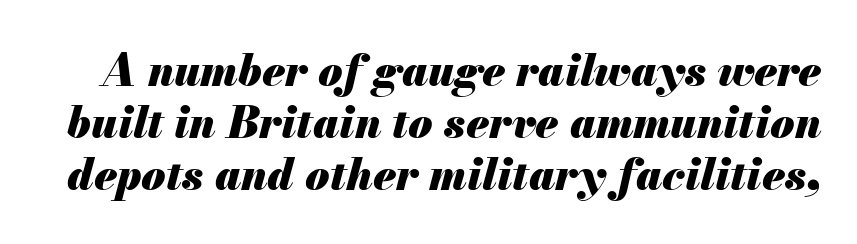
The image shows 44 px heavy type, italic (leaning right); set line spacing 1.18x, normal letter spacing, not underlined; medium stroke contrast and a small x-height.
